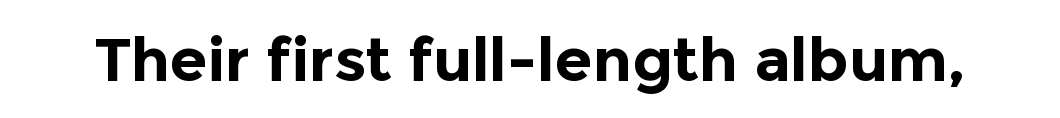
This is heavy type, rendered in bold. Underlining? Definitely not there. Designer's note — italics off, roman on. This is sans-serif lettering, the kind often seen on screens and signage.
